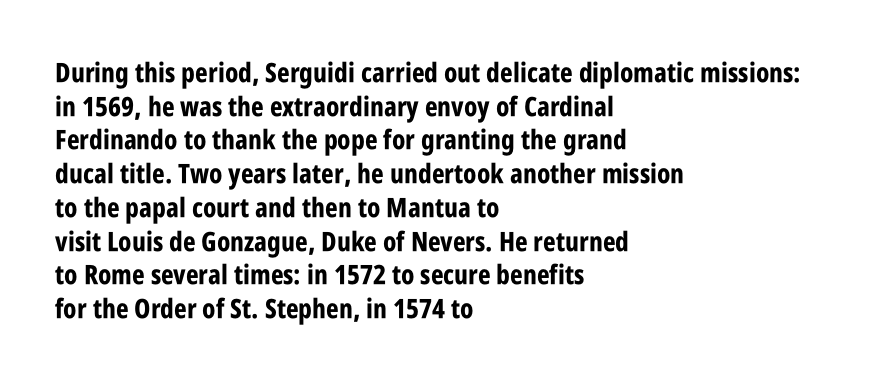
The image shows 27 px bold type, upright; set left-aligned, normal line spacing (1.25x), normal letter spacing, not underlined.
